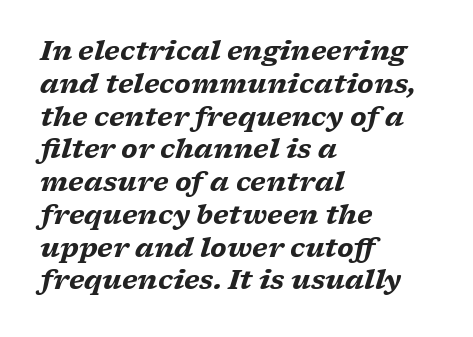
Q: Is the text bold? A: Yes.
Q: Is the text italic (slanted)? A: Yes, it leans right by about 17 degrees.
Q: Is the text underlined? A: No.
Q: How is the paragraph aligned? A: Left-aligned.
Q: Is the spacing between letters normal or unusually wide? A: Normal.
Q: Is the spacing between lines tight, normal or loose? A: Normal.
